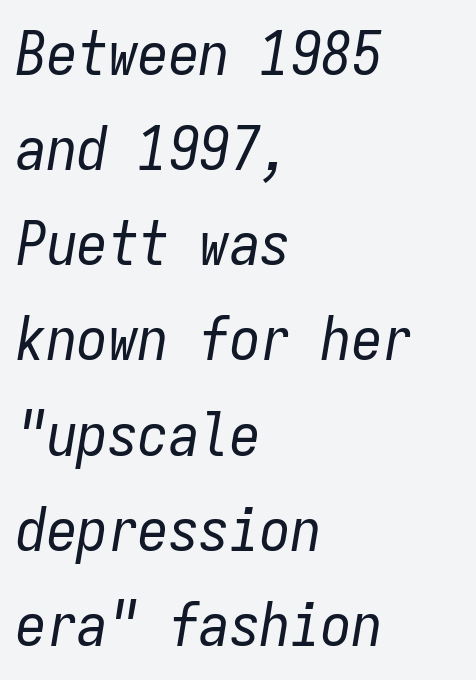
{"italic": "yes", "lean": "right", "slant_degrees": 9, "bold": "no", "weight": "regular", "width": "condensed", "stroke_contrast": "low", "x_height": "medium", "monospaced": "yes", "underline": "no", "align": "left", "line_spacing": "normal", "line_spacing_ratio": 1.56, "letter_spacing": "normal", "letter_spacing_em": 0.0, "glyph_px": 61}
